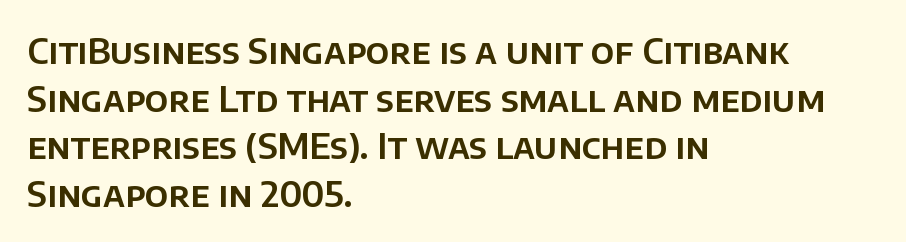
Q: Is the text italic (slanted)? A: No, it is upright.
Q: Is the typeface a serif or a sans-serif typeface? A: Sans-serif.
Q: Is the text underlined? A: No.
Q: How is the paragraph aligned? A: Left-aligned.
Q: Is the spacing between letters normal or unusually wide? A: Normal.
Q: Is the spacing between lines tight, normal or loose? A: Normal.
Q: Width (condensed, normal, or wide)? A: Normal.
Q: Stroke contrast? A: Low.
Q: x-height? A: Large.
Q: Monospaced? A: No.
